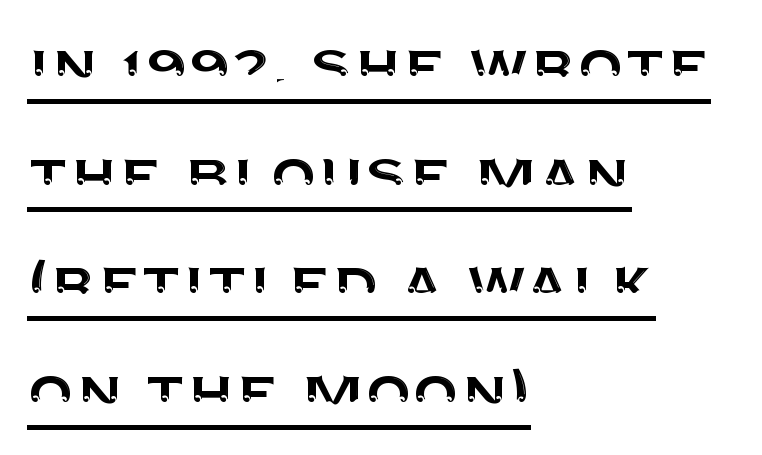
Q: Is the text italic (slanted)? A: No, it is upright.
Q: Is the typeface a serif or a sans-serif typeface? A: Sans-serif.
Q: Is the text underlined? A: Yes.
Q: How is the paragraph aligned? A: Left-aligned.
Q: Is the spacing between letters normal or unusually wide? A: Normal.
Q: Is the spacing between lines tight, normal or loose? A: Normal.
Q: Width (condensed, normal, or wide)? A: Normal.
Q: Stroke contrast? A: Medium.
Q: x-height? A: Large.
Q: Monospaced? A: No.
